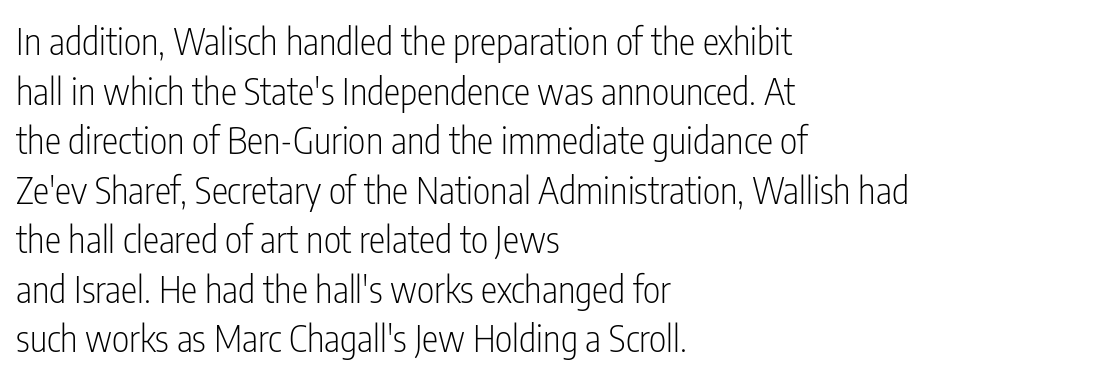
This sample uses an upright cut, with every glyph sitting square on the baseline. Regular leading. The face used here is a sans, in the tradition of grotesques and geometrics. The passage is arranged the way most books set body copy — flush left.
